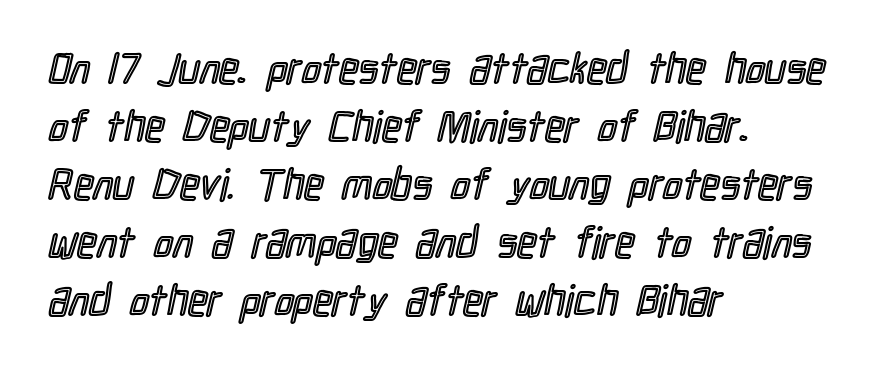
Type without underlining. The gaps between neighbouring characters are ordinary and unremarkable. These lines sit exactly where default settings would place them. These lines stack with their left ends in a neat column.
